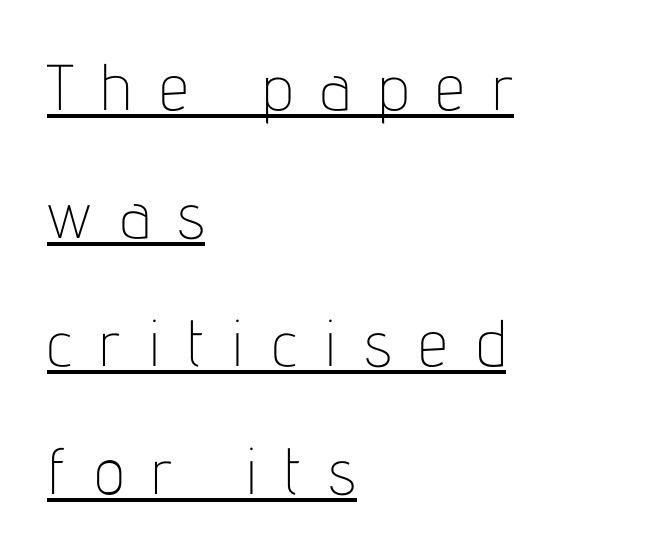
Q: Is the text bold? A: No.
Q: Is the text italic (slanted)? A: No, it is upright.
Q: Is the typeface a serif or a sans-serif typeface? A: Sans-serif.
Q: Is the text underlined? A: Yes.
Q: How is the paragraph aligned? A: Left-aligned.
Q: Is the spacing between letters normal or unusually wide? A: Unusually wide.
Q: Is the spacing between lines tight, normal or loose? A: Loose.
Q: Width (condensed, normal, or wide)? A: Condensed.
Q: Stroke contrast? A: Low.
Q: x-height? A: Medium.
Q: Monospaced? A: No.
